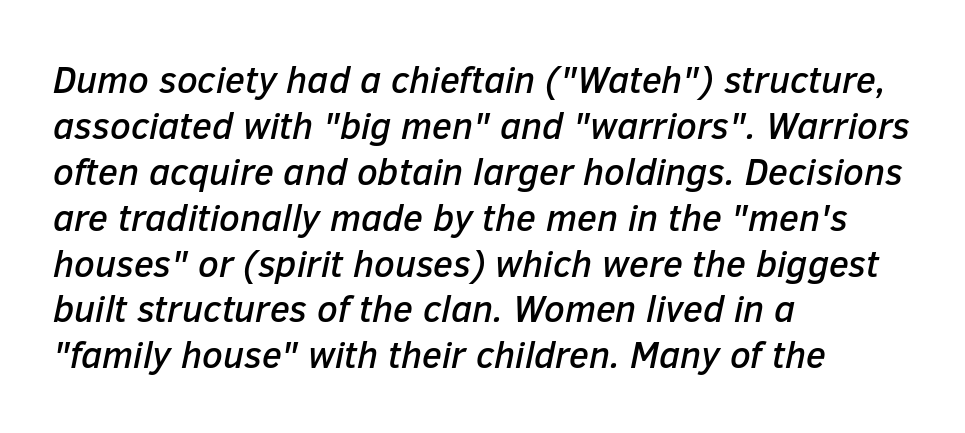
The image shows 37 px text type, italic (leaning right); set left-aligned, line spacing 1.24x, normal letter spacing, not underlined; low stroke contrast and a medium x-height.
